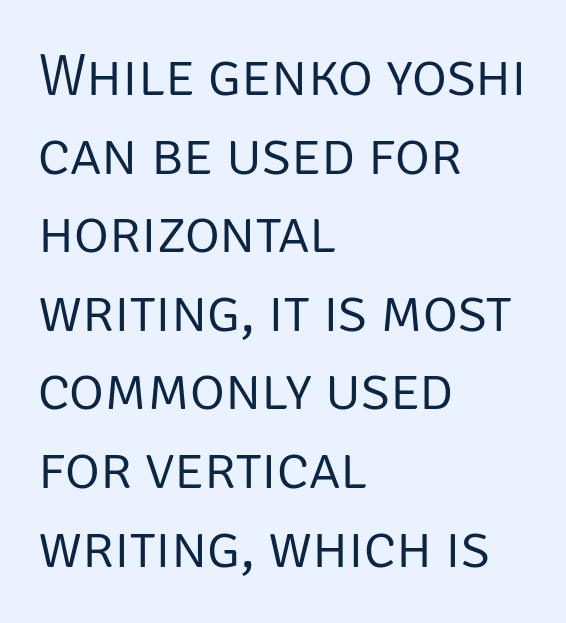
{"serif": "no", "italic": "no", "bold": "no", "weight": "light", "width": "normal", "stroke_contrast": "low", "x_height": "large", "monospaced": "no", "underline": "no", "align": "left", "line_spacing": "normal", "line_spacing_ratio": 1.31, "letter_spacing": "normal", "letter_spacing_em": 0.0, "glyph_px": 60}
